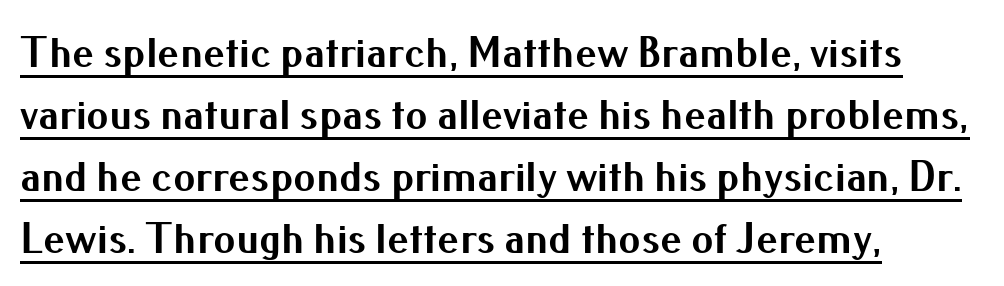
Q: Is the text bold? A: Yes.
Q: Is the text italic (slanted)? A: No, it is upright.
Q: Is the typeface a serif or a sans-serif typeface? A: Sans-serif.
Q: Is the text underlined? A: Yes.
Q: How is the paragraph aligned? A: Left-aligned.
Q: Is the spacing between letters normal or unusually wide? A: Normal.
Q: Is the spacing between lines tight, normal or loose? A: Normal.
Q: Width (condensed, normal, or wide)? A: Normal.
Q: Stroke contrast? A: Medium.
Q: x-height? A: Small.
Q: Monospaced? A: No.
